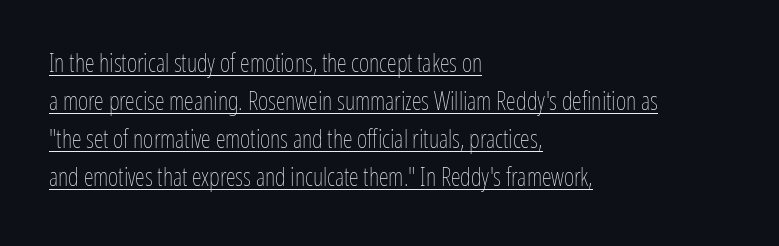
{"italic": "no", "bold": "no", "underline": "yes", "align": "left", "line_spacing": "normal", "line_spacing_ratio": 1.52, "letter_spacing": "normal", "letter_spacing_em": 0.0, "glyph_px": 25}
